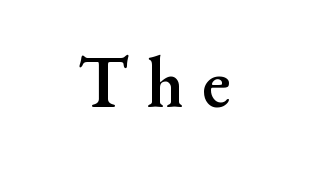
Q: Is the text bold? A: Yes.
Q: Is the text italic (slanted)? A: No, it is upright.
Q: Is the typeface a serif or a sans-serif typeface? A: Serif.
Q: Is the text underlined? A: No.
Q: Is the spacing between letters normal or unusually wide? A: Unusually wide.
Q: Width (condensed, normal, or wide)? A: Normal.
Q: Stroke contrast? A: Medium.
Q: x-height? A: Small.
Q: Monospaced? A: No.
